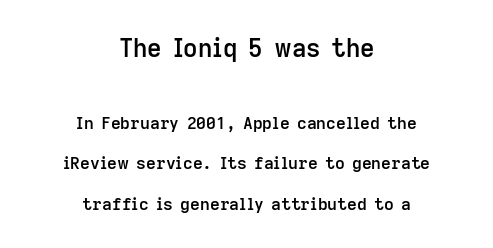
{"italic": "no", "bold": "semi", "underline": "no", "align": "center", "line_spacing": "loose", "line_spacing_ratio": 2.39, "letter_spacing": "normal", "letter_spacing_em": 0.0, "larger_block": "first", "size_ratio": 1.47, "glyph_px": 25}
